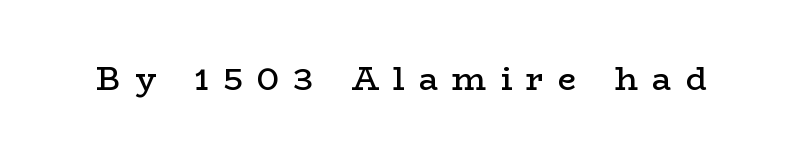
Q: Is the text bold? A: Semi-bold.
Q: Is the text italic (slanted)? A: No, it is upright.
Q: Is the typeface a serif or a sans-serif typeface? A: Serif.
Q: Is the text underlined? A: No.
Q: Is the spacing between letters normal or unusually wide? A: Unusually wide.
Q: Width (condensed, normal, or wide)? A: Wide.
Q: Stroke contrast? A: Low.
Q: x-height? A: Medium.
Q: Monospaced? A: No.
